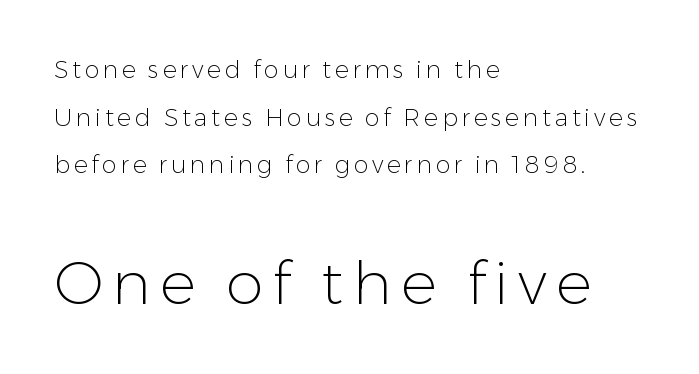
Q: Is the text bold? A: No.
Q: Is the text italic (slanted)? A: No, it is upright.
Q: Is the typeface a serif or a sans-serif typeface? A: Sans-serif.
Q: Is the text underlined? A: No.
Q: How is the paragraph aligned? A: Left-aligned.
Q: Is the spacing between lines tight, normal or loose? A: Loose.
Q: Which block of text is set in a larger size, the first (top) or the second (bottom)? A: The second (bottom) one.
Q: Width (condensed, normal, or wide)? A: Normal.
Q: Stroke contrast? A: Low.
Q: x-height? A: Medium.
Q: Monospaced? A: No.
